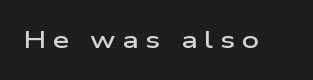
{"italic": "no", "bold": "semi", "underline": "no", "letter_spacing": "wide", "letter_spacing_em": 0.27, "glyph_px": 24}
